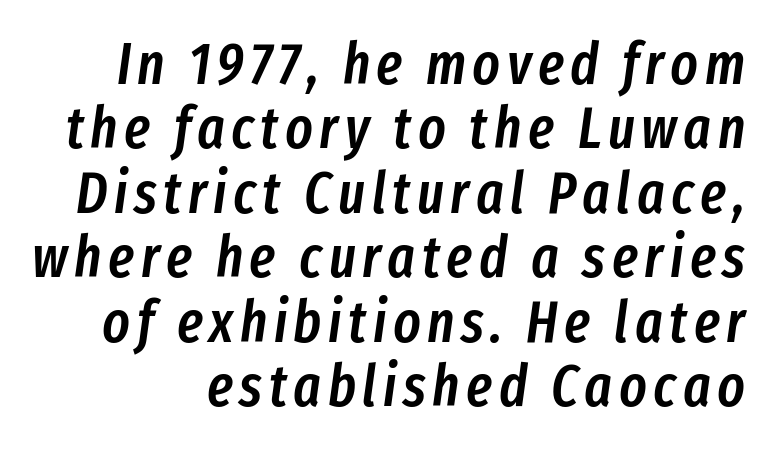
The image shows 58 px semibold, condensed type, italic (leaning right); set tight line spacing (1.11x), not underlined; low stroke contrast and a medium x-height.
